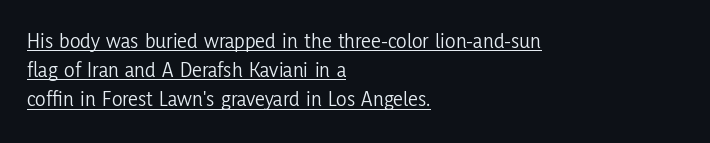
Line beginnings align vertically; line endings do not. Notice how the stems are strictly vertical — no italics here. A baseline rule has been typeset under these characters. This sample uses plain, unmodified letter spacing. The face looks like a standard text weight, possibly lighter. The designer left line spacing at the default.
